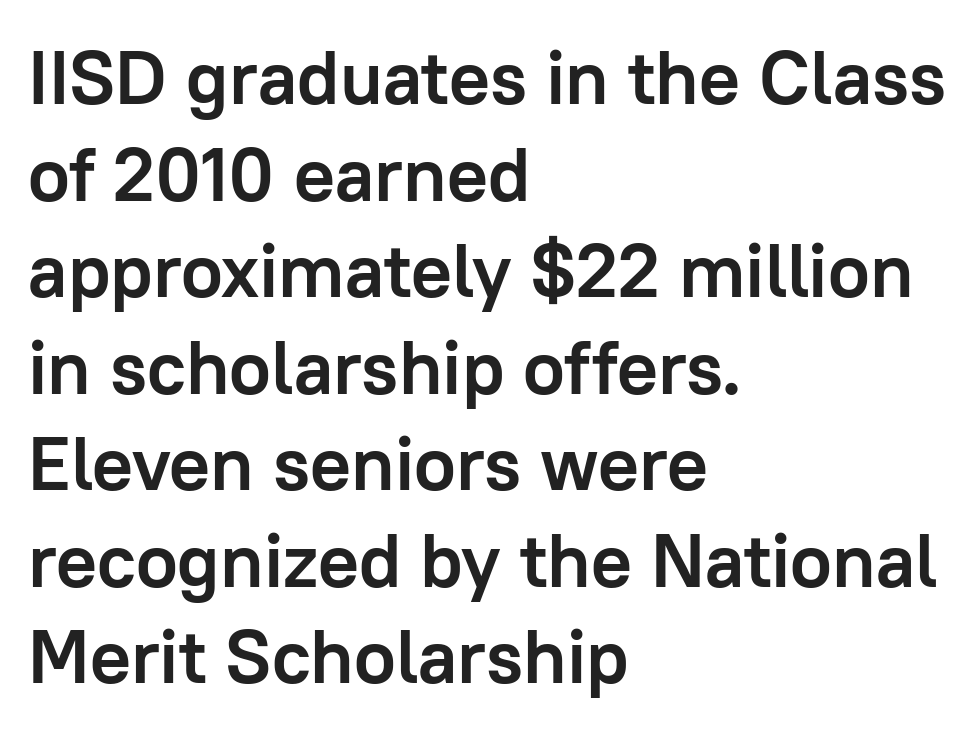
The image shows 76 px semibold sans-serif type, upright; set left-aligned, normal line spacing (1.27x), normal letter spacing, not underlined; low stroke contrast and a medium x-height.
